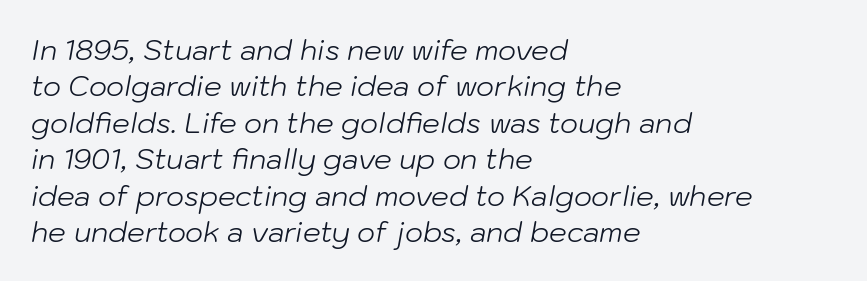
The image shows 28 px light type, italic (leaning right); set left-aligned, normal line spacing (1.3x), normal letter spacing, not underlined; low stroke contrast and a medium x-height.
